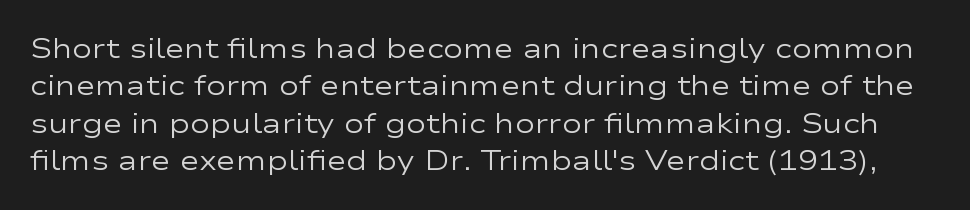
Q: Is the text bold? A: No.
Q: Is the text italic (slanted)? A: No, it is upright.
Q: Is the text underlined? A: No.
Q: Is the spacing between letters normal or unusually wide? A: Normal.
Q: Is the spacing between lines tight, normal or loose? A: Normal.
